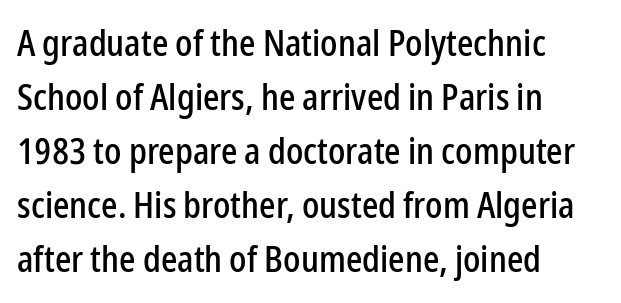
{"serif": "no", "italic": "no", "width": "condensed", "stroke_contrast": "low", "x_height": "medium", "monospaced": "no", "underline": "no", "align": "left", "line_spacing": "normal", "line_spacing_ratio": 1.5, "letter_spacing": "normal", "letter_spacing_em": 0.0, "glyph_px": 36}
